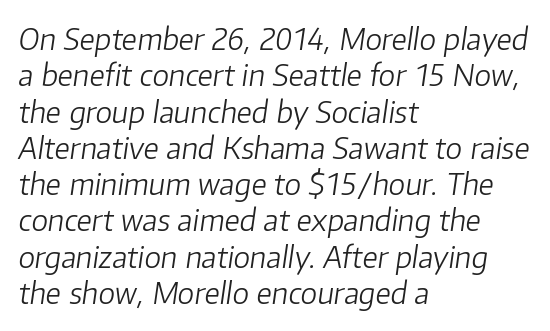
The image shows 30 px light type, italic (leaning right); set left-aligned, line spacing 1.21x, normal letter spacing, not underlined; low stroke contrast and a medium x-height.
